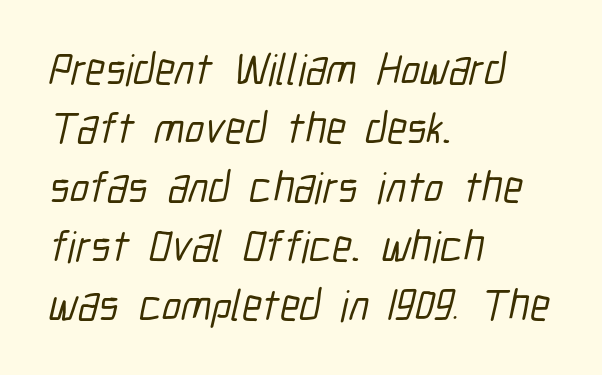
Q: Is the typeface a serif or a sans-serif typeface? A: Sans-serif.
Q: Is the text underlined? A: No.
Q: How is the paragraph aligned? A: Left-aligned.
Q: Is the spacing between letters normal or unusually wide? A: Normal.
Q: Is the spacing between lines tight, normal or loose? A: Normal.
Q: Width (condensed, normal, or wide)? A: Condensed.
Q: Stroke contrast? A: Low.
Q: x-height? A: Medium.
Q: Monospaced? A: No.
